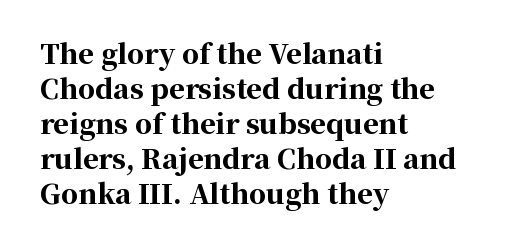
Is there much room between lines? A standard amount, neither cramped nor airy. Emphasis by weight is at full strength: bold. Each word holds together tightly as a unit, with standard inter-letter gaps. Rule under the text: the space is simply empty. Style check: upright. Does the copy run flush right? No — it runs flush left.
